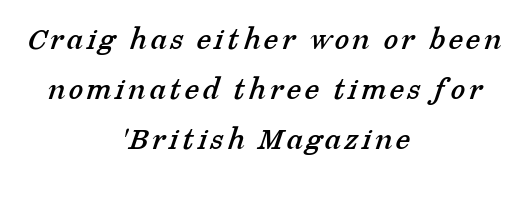
The image shows 33 px serif type; set centered, normal line spacing (1.52x), not underlined; low stroke contrast and a medium x-height.
